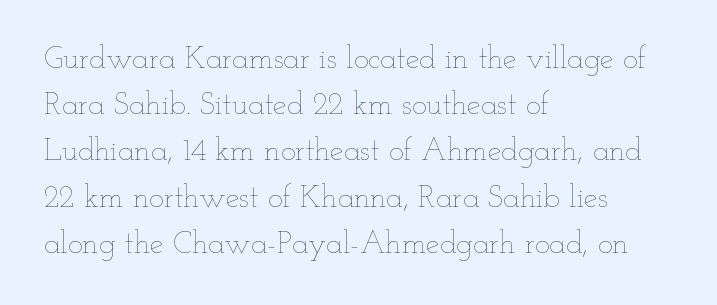
The image shows 31 px thin, wide type, upright; set left-aligned, normal line spacing (1.49x), normal letter spacing, not underlined; low stroke contrast and a small x-height.
